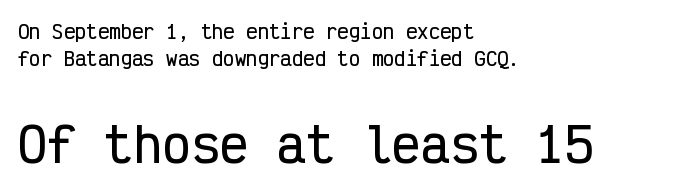
The image shows 48 px condensed sans-serif type, upright, monospaced; set left-aligned, normal line spacing (1.42x), normal letter spacing, not underlined; the second (bottom) block is 2.53x larger; low stroke contrast and a medium x-height.
